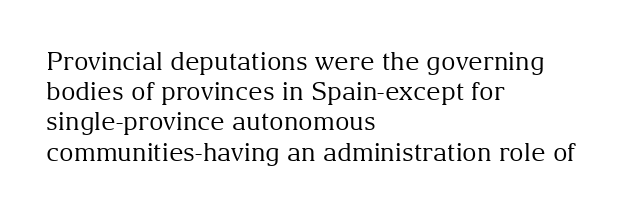
In terms of posture, this sample is upright. The rendering keeps characters at their native spacing. Caption: face not bold, strokes unweighted. The string is rendered with underlining switched off. Horizontal alignment here is leftward, the default for most running prose.
